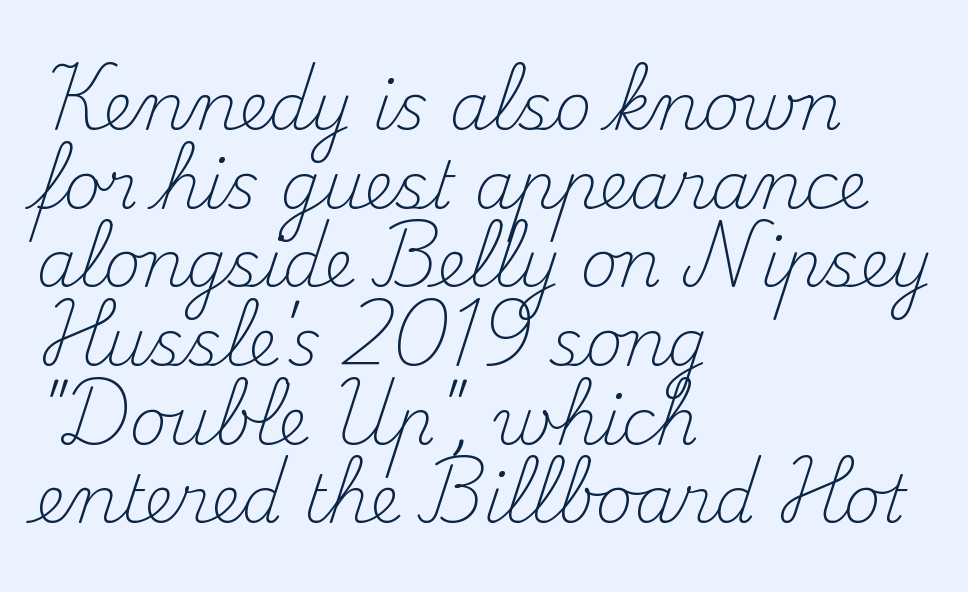
Q: Is the text bold? A: No.
Q: Is the text italic (slanted)? A: Yes.
Q: Is the typeface a serif or a sans-serif typeface? A: Serif.
Q: Is the text underlined? A: No.
Q: How is the paragraph aligned? A: Left-aligned.
Q: Is the spacing between letters normal or unusually wide? A: Normal.
Q: Width (condensed, normal, or wide)? A: Normal.
Q: Stroke contrast? A: Medium.
Q: x-height? A: Small.
Q: Monospaced? A: No.
